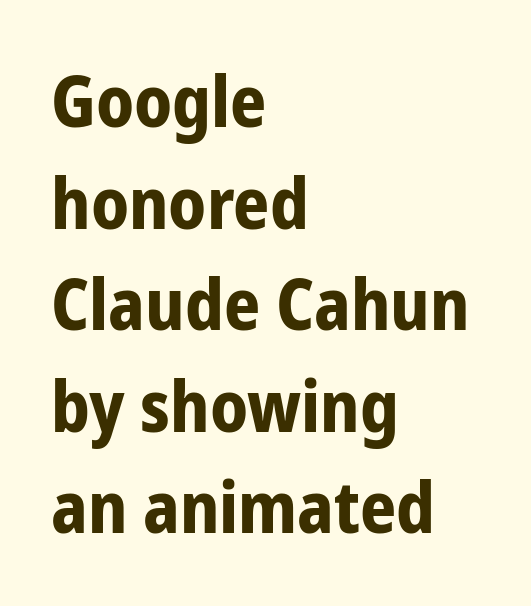
The paragraph has a hard left edge and a soft right edge. Caption: bold face, heavy strokes. In terms of letterspacing, this is plain default setting. The font family rendered here belongs to the sans-serif group. Clear beneath every line of the passage.
